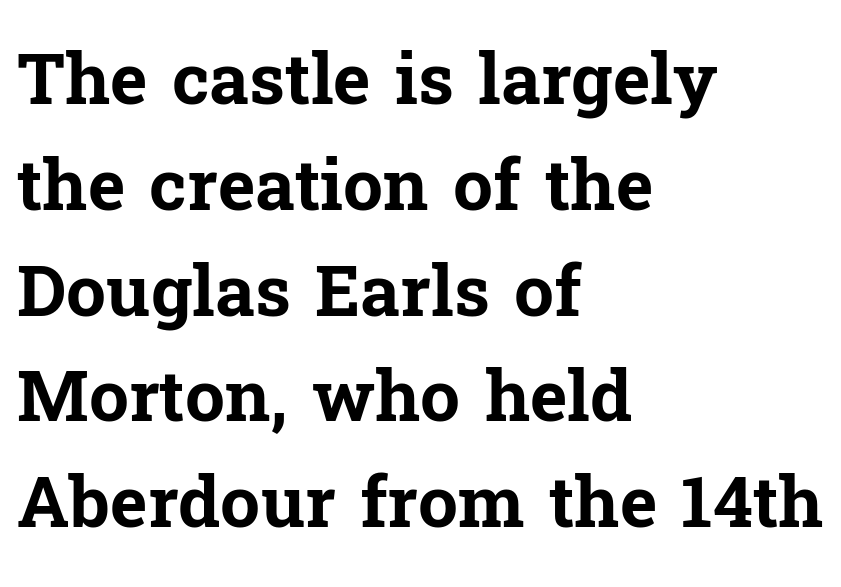
This rendering features lettering with no underline. Visually the block forms a straight wall on the left and a jagged coastline on the right. The font's upright variant was chosen for this text. Examine the stroke ends and you'll spot serifs. One glance says typical: line gaps are just what's usual. The rendering keeps characters at their native spacing.
